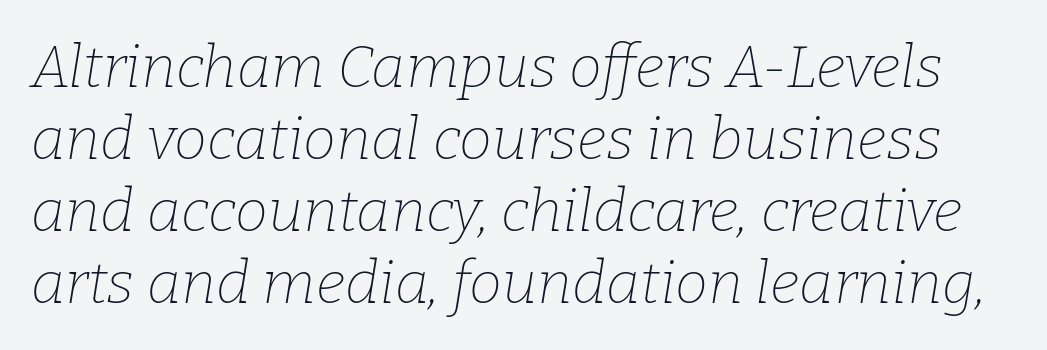
Q: Is the text bold? A: No.
Q: Is the text italic (slanted)? A: Yes, it leans right by about 9 degrees.
Q: Is the typeface a serif or a sans-serif typeface? A: Serif.
Q: Is the text underlined? A: No.
Q: Is the spacing between letters normal or unusually wide? A: Normal.
Q: Width (condensed, normal, or wide)? A: Normal.
Q: Stroke contrast? A: Low.
Q: x-height? A: Medium.
Q: Monospaced? A: No.
